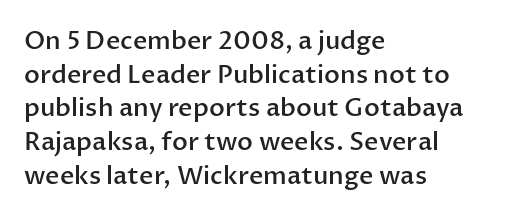
The image shows 25 px text type, upright; set left-aligned, normal line spacing (1.35x), normal letter spacing, not underlined.
